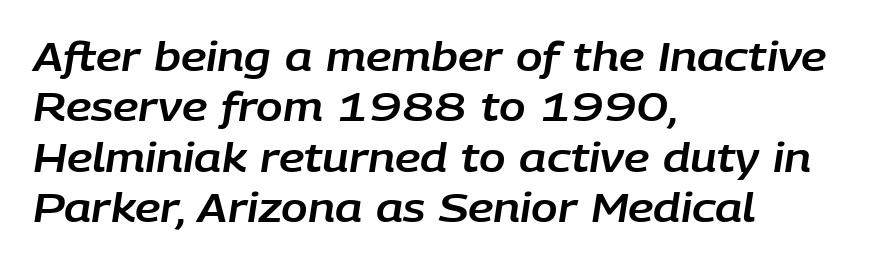
{"italic": "yes", "lean": "right", "slant_degrees": 9, "width": "normal", "stroke_contrast": "low", "x_height": "large", "monospaced": "no", "underline": "no", "align": "left", "line_spacing": "normal", "line_spacing_ratio": 1.29, "letter_spacing": "normal", "letter_spacing_em": 0.0, "glyph_px": 39}
